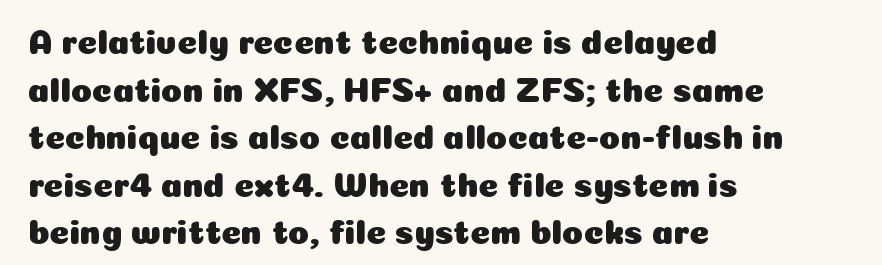
Q: Is the text italic (slanted)? A: No, it is upright.
Q: Is the typeface a serif or a sans-serif typeface? A: Sans-serif.
Q: Is the text underlined? A: No.
Q: How is the paragraph aligned? A: Left-aligned.
Q: Is the spacing between letters normal or unusually wide? A: Normal.
Q: Is the spacing between lines tight, normal or loose? A: Normal.
Q: Width (condensed, normal, or wide)? A: Normal.
Q: Stroke contrast? A: Low.
Q: x-height? A: Medium.
Q: Monospaced? A: No.
